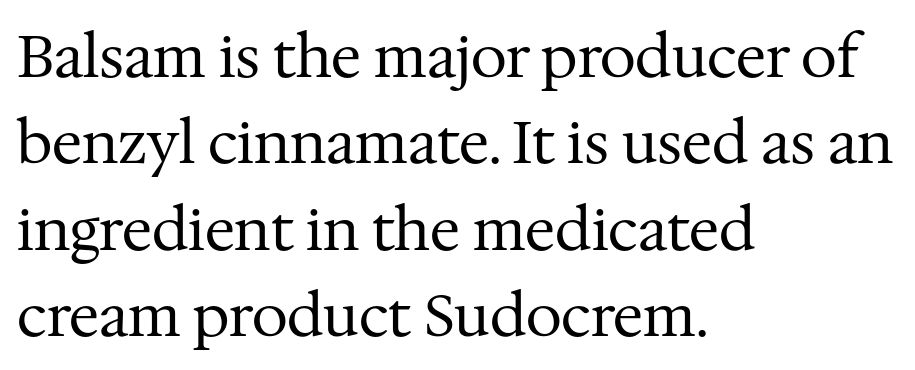
{"serif": "yes", "italic": "no", "bold": "no", "weight": "regular", "width": "normal", "stroke_contrast": "medium", "x_height": "medium", "monospaced": "no", "underline": "no", "align": "left", "line_spacing": "normal", "line_spacing_ratio": 1.49, "letter_spacing": "normal", "letter_spacing_em": 0.0, "glyph_px": 58}
